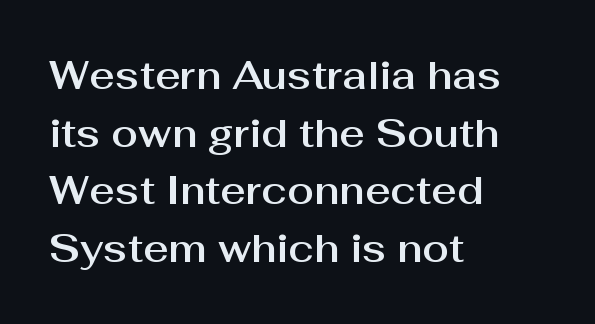
The image shows 39 px sans-serif type, upright; set left-aligned, normal line spacing (1.48x), normal letter spacing, not underlined; medium stroke contrast and a medium x-height.
